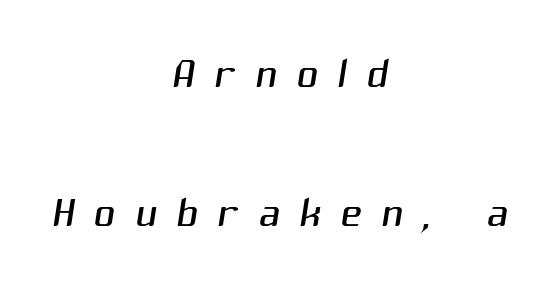
{"serif": "no", "bold": "no", "weight": "light", "width": "normal", "stroke_contrast": "medium", "x_height": "medium", "monospaced": "no", "underline": "no", "align": "center", "line_spacing": "loose", "line_spacing_ratio": 2.32, "letter_spacing": "wide", "letter_spacing_em": 0.32, "glyph_px": 60}
